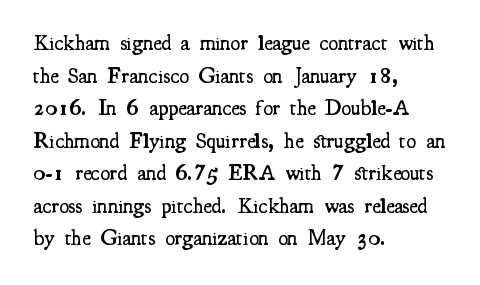
Q: Is the text bold? A: Semi-bold.
Q: Is the text italic (slanted)? A: No, it is upright.
Q: Is the text underlined? A: No.
Q: How is the paragraph aligned? A: Left-aligned.
Q: Is the spacing between letters normal or unusually wide? A: Normal.
Q: Is the spacing between lines tight, normal or loose? A: Normal.
